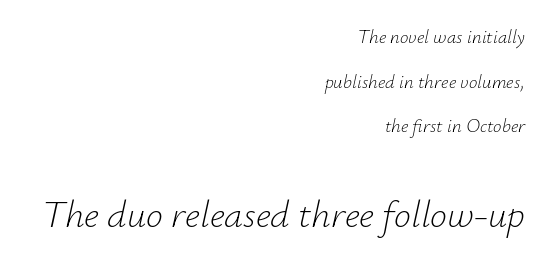
{"italic": "yes", "lean": "right", "slant_degrees": 12, "bold": "no", "weight": "light", "width": "normal", "stroke_contrast": "low", "x_height": "small", "monospaced": "no", "underline": "no", "align": "right", "line_spacing": "loose", "line_spacing_ratio": 2.35, "letter_spacing": "normal", "letter_spacing_em": 0.0, "larger_block": "second", "size_ratio": 2.0, "glyph_px": 38}
